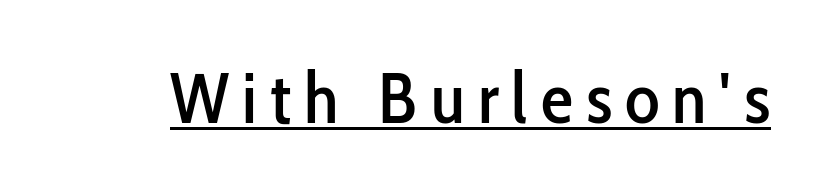
Regarding serifs, this sample does without them. Upright lettering throughout. This sample has the flowing, uneven cadence of proportional lettering. Descenders here cross a horizontal rule under the line.
